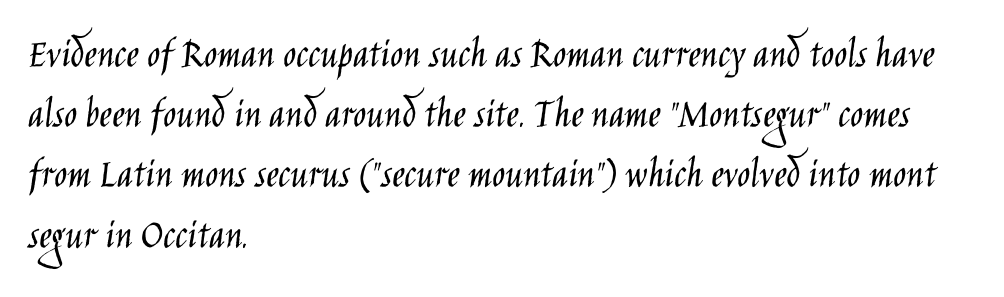
The image shows 43 px light, condensed sans-serif type; set left-aligned, normal line spacing (1.4x), normal letter spacing, not underlined; low stroke contrast and a large x-height.
